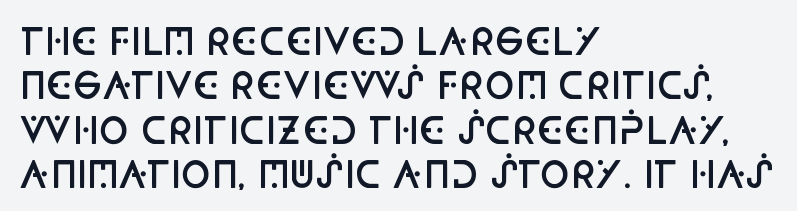
{"serif": "no", "italic": "no", "bold": "semi", "weight": "semibold", "width": "condensed", "stroke_contrast": "low", "x_height": "large", "monospaced": "no", "underline": "no", "align": "left", "line_spacing_ratio": 1.23, "letter_spacing": "normal", "letter_spacing_em": 0.0, "glyph_px": 36}
